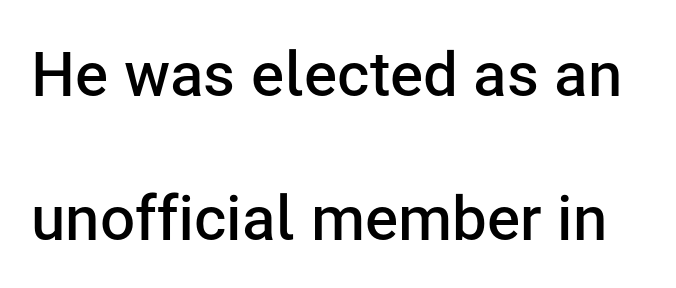
The image shows 62 px semibold sans-serif type, upright; set loose line spacing (2.32x), normal letter spacing, not underlined; low stroke contrast and a medium x-height.
